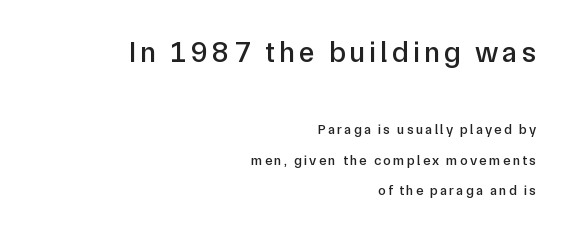
{"serif": "no", "italic": "no", "width": "normal", "stroke_contrast": "low", "x_height": "medium", "monospaced": "no", "underline": "no", "align": "right", "line_spacing": "loose", "line_spacing_ratio": 2.17, "larger_block": "first", "size_ratio": 2.07, "glyph_px": 29}
